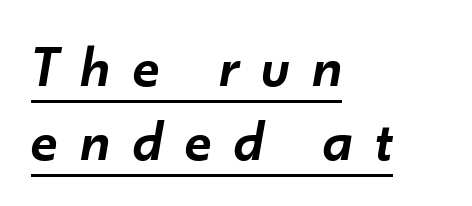
The tracking jumps out immediately: characters are airy and widely separated. The font is running at a semibold setting, under full bold. The rendering uses natural spacing where letterforms have individual widths. Yep, that's italic — everything's leaning. Check the space under the baseline: a stroke is drawn there.
